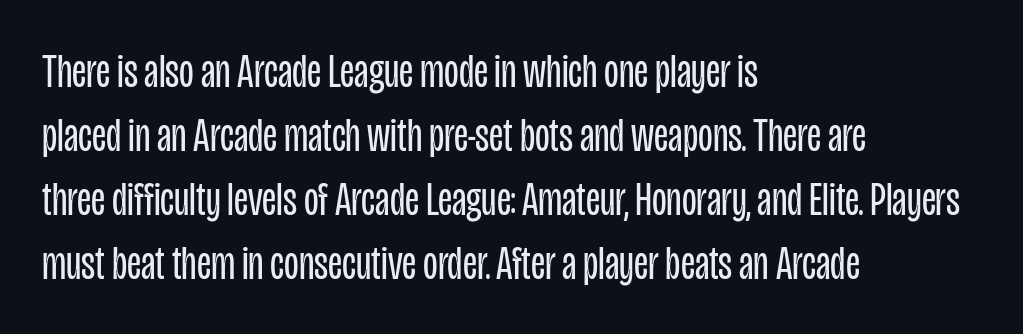
Q: Is the text bold? A: No.
Q: Is the text italic (slanted)? A: No, it is upright.
Q: Is the typeface a serif or a sans-serif typeface? A: Sans-serif.
Q: Is the text underlined? A: No.
Q: How is the paragraph aligned? A: Left-aligned.
Q: Is the spacing between letters normal or unusually wide? A: Normal.
Q: Is the spacing between lines tight, normal or loose? A: Normal.
Q: Width (condensed, normal, or wide)? A: Condensed.
Q: Stroke contrast? A: Low.
Q: x-height? A: Large.
Q: Monospaced? A: No.
